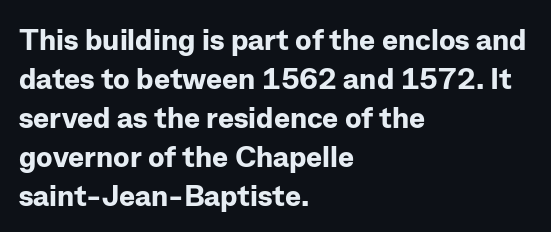
The image shows 30 px bold sans-serif type, upright; set left-aligned, normal line spacing (1.3x), normal letter spacing, not underlined; low stroke contrast and a medium x-height.
